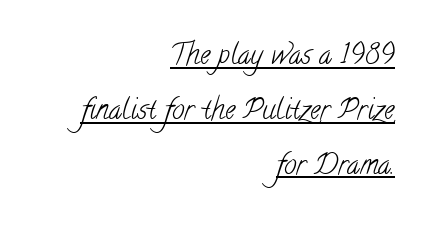
The passage shown stacks its lines with a broad gap. The face used here appears with an underline applied. I'd call this a serif setting — the letters wear small feet. The letterforms sit at book weight or below. A typesetter would call this proportional, since set widths differ per character. All the whitespace from short lines collects on the left.
